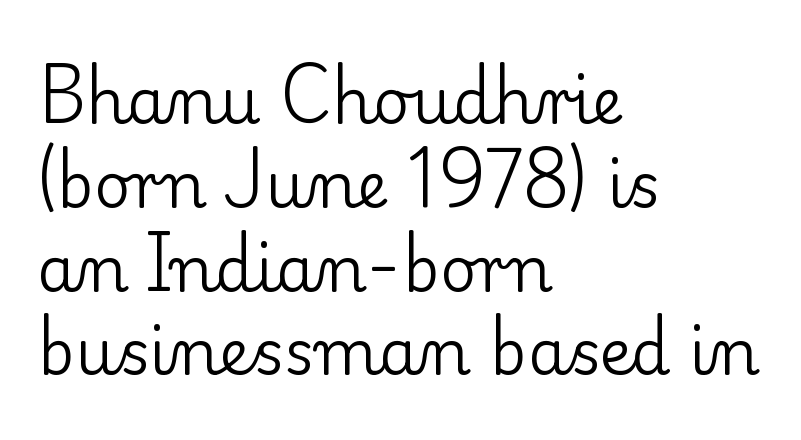
Q: Is the text bold? A: No.
Q: Is the text italic (slanted)? A: No, it is upright.
Q: Is the typeface a serif or a sans-serif typeface? A: Serif.
Q: Is the text underlined? A: No.
Q: How is the paragraph aligned? A: Left-aligned.
Q: Is the spacing between letters normal or unusually wide? A: Normal.
Q: Is the spacing between lines tight, normal or loose? A: Normal.
Q: Width (condensed, normal, or wide)? A: Normal.
Q: Stroke contrast? A: Low.
Q: x-height? A: Small.
Q: Monospaced? A: No.
